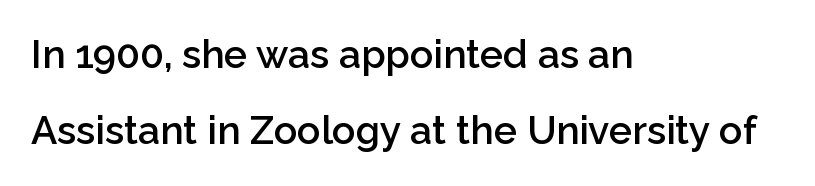
Each glyph is drawn with semibold strokes, heavier than normal yet not fully bold. The line-height multiplier appears high, well above default. Classification — sans serif. Compared with typical body copy, the letter spacing here is the same. Posture: vertical. Each line starts at the same left margin while the right side varies.
